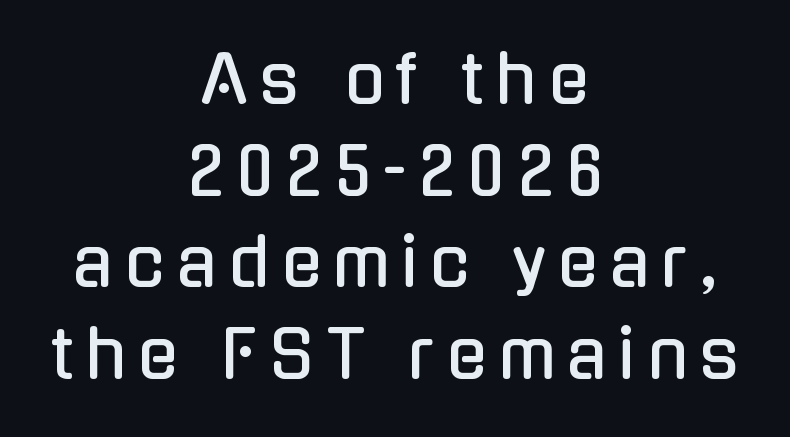
Regarding leading, the lines here are spaced in the standard way. The glyphs in this specimen are sans serif. Tall strokes in this sample are plumb rather than angled. The passage shown is not underscored anywhere.
